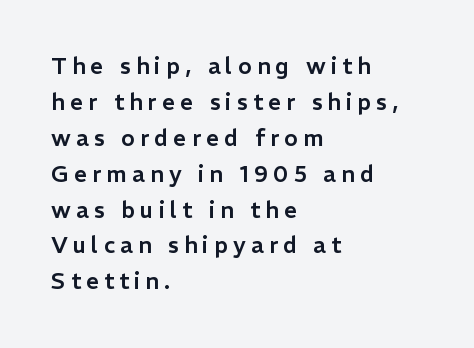
The image shows 23 px text type, upright; set left-aligned, normal line spacing (1.56x), unusually wide letter spacing (+0.22 em), not underlined.
